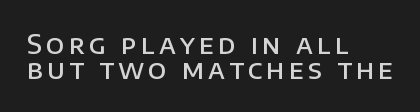
Q: Is the text bold? A: Semi-bold.
Q: Is the text italic (slanted)? A: No, it is upright.
Q: Is the text underlined? A: No.
Q: How is the paragraph aligned? A: Left-aligned.
Q: Is the spacing between lines tight, normal or loose? A: Tight.
